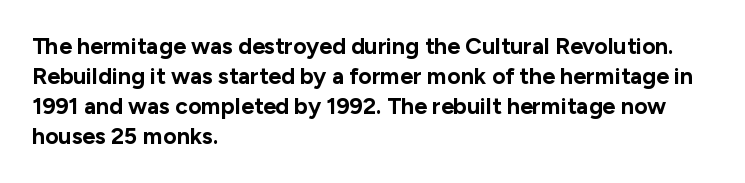
{"italic": "no", "bold": "yes", "underline": "no", "align": "left", "line_spacing": "normal", "line_spacing_ratio": 1.31, "letter_spacing": "normal", "letter_spacing_em": 0.0, "glyph_px": 23}
